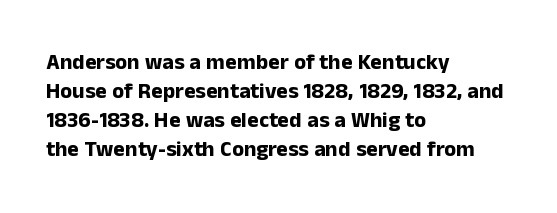
{"italic": "no", "bold": "yes", "underline": "no", "align": "left", "line_spacing": "normal", "line_spacing_ratio": 1.32, "letter_spacing": "normal", "letter_spacing_em": 0.0, "glyph_px": 22}
